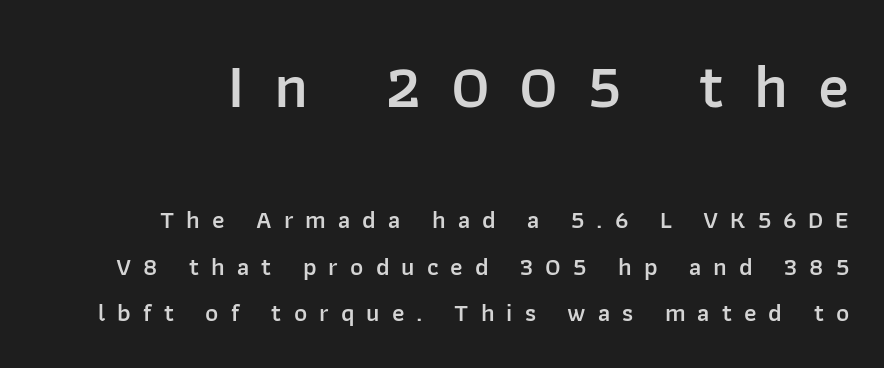
Q: Is the text bold? A: Semi-bold.
Q: Is the text italic (slanted)? A: No, it is upright.
Q: Is the typeface a serif or a sans-serif typeface? A: Sans-serif.
Q: Is the text underlined? A: No.
Q: How is the paragraph aligned? A: Right-aligned.
Q: Is the spacing between letters normal or unusually wide? A: Unusually wide.
Q: Which block of text is set in a larger size, the first (top) or the second (bottom)? A: The first (top) one.
Q: Width (condensed, normal, or wide)? A: Normal.
Q: Stroke contrast? A: Low.
Q: x-height? A: Medium.
Q: Monospaced? A: No.
